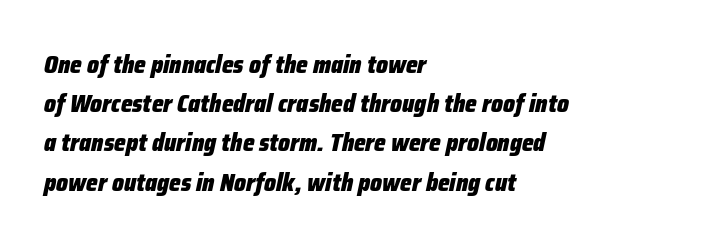
An italicized treatment has been applied to the whole sample. Typographic density is high because the face is bold. Is the letter spacing exaggerated? No — it looks like the ordinary default. Rows of type keep a routine distance in the vertical direction. Casual observation: everything's shoved over to the left. Check under the words: just untouched page.
